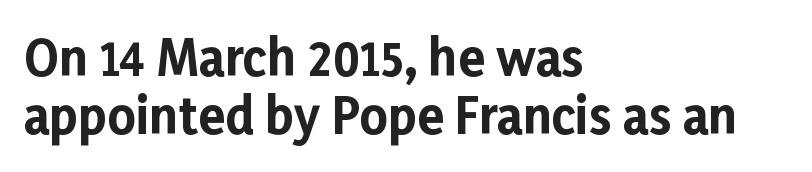
{"serif": "no", "italic": "no", "bold": "yes", "weight": "bold", "width": "normal", "stroke_contrast": "low", "x_height": "medium", "monospaced": "no", "underline": "no", "align": "left", "line_spacing_ratio": 1.19, "letter_spacing": "normal", "letter_spacing_em": 0.0, "glyph_px": 49}
